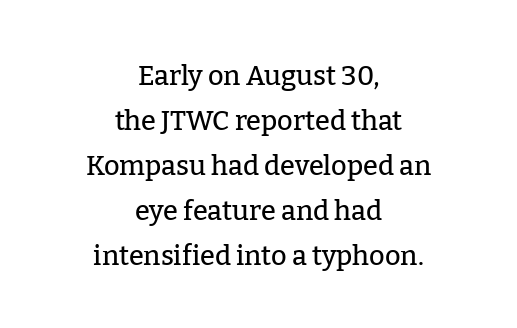
{"italic": "no", "underline": "no", "align": "center", "line_spacing": "normal", "line_spacing_ratio": 1.67, "letter_spacing": "normal", "letter_spacing_em": 0.0, "glyph_px": 27}
